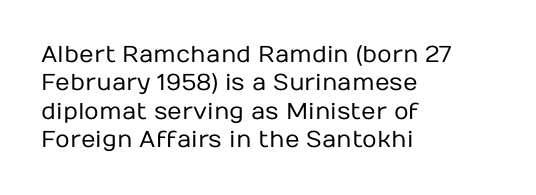
The image shows 23 px text type, upright; set left-aligned, line spacing 1.23x, normal letter spacing, not underlined.
